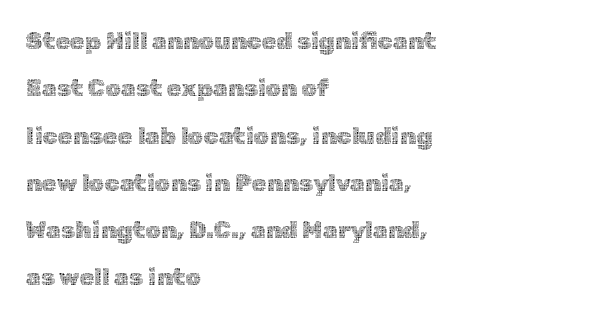
The rendering keeps characters at their native spacing. These lines are set flush left with a ragged right edge. You can tell it's not italic because the verticals are truly vertical. These glyphs show unthickened strokes, regular width or finer.
